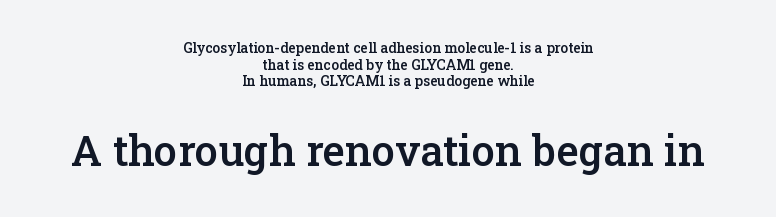
{"serif": "yes", "italic": "no", "bold": "semi", "weight": "semibold", "width": "normal", "stroke_contrast": "low", "x_height": "medium", "monospaced": "no", "underline": "no", "align": "center", "line_spacing_ratio": 1.18, "letter_spacing": "normal", "letter_spacing_em": 0.0, "larger_block": "second", "size_ratio": 3.0, "glyph_px": 42}
